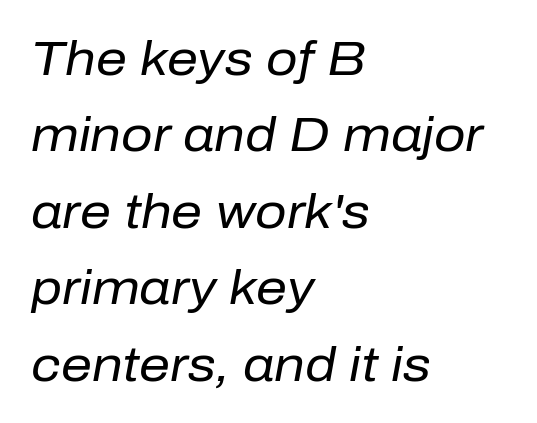
Q: Is the text bold? A: No.
Q: Is the text italic (slanted)? A: Yes, it leans right by about 10 degrees.
Q: Is the text underlined? A: No.
Q: How is the paragraph aligned? A: Left-aligned.
Q: Is the spacing between letters normal or unusually wide? A: Normal.
Q: Is the spacing between lines tight, normal or loose? A: Normal.
Q: Width (condensed, normal, or wide)? A: Normal.
Q: Stroke contrast? A: Low.
Q: x-height? A: Medium.
Q: Monospaced? A: No.
